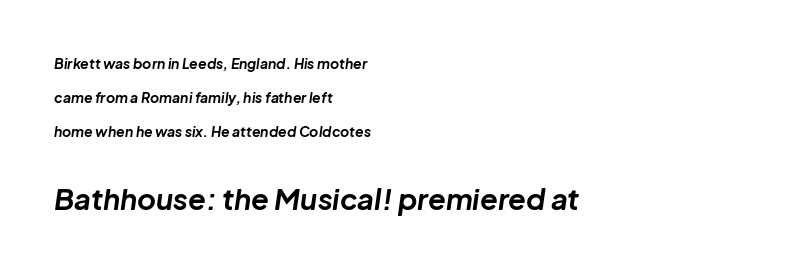
The image shows 29 px bold type, italic (leaning right); set left-aligned, loose line spacing (2.42x), normal letter spacing, not underlined; the second (bottom) block is 2.07x larger; low stroke contrast and a medium x-height.
